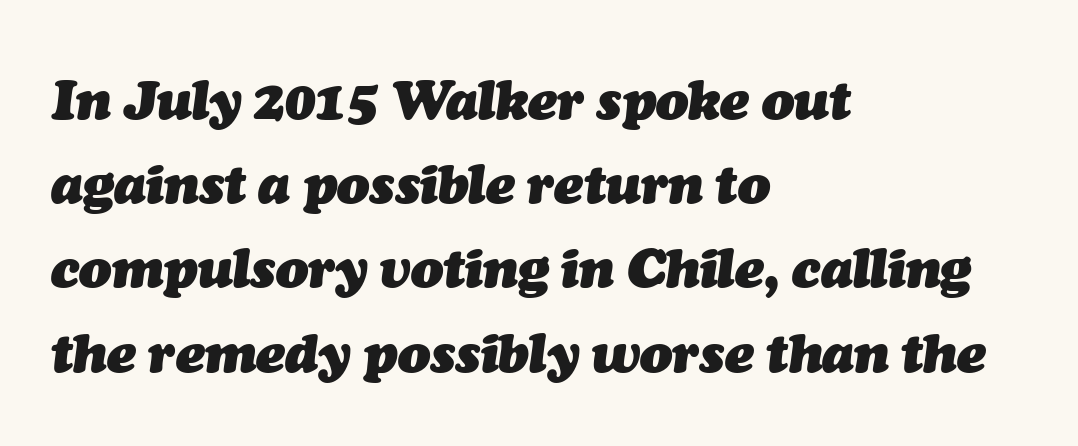
Q: Is the text bold? A: Yes.
Q: Is the text italic (slanted)? A: Yes, it leans right by about 7 degrees.
Q: Is the text underlined? A: No.
Q: How is the paragraph aligned? A: Left-aligned.
Q: Is the spacing between letters normal or unusually wide? A: Normal.
Q: Is the spacing between lines tight, normal or loose? A: Normal.
Q: Width (condensed, normal, or wide)? A: Normal.
Q: Stroke contrast? A: Medium.
Q: x-height? A: Medium.
Q: Monospaced? A: No.
